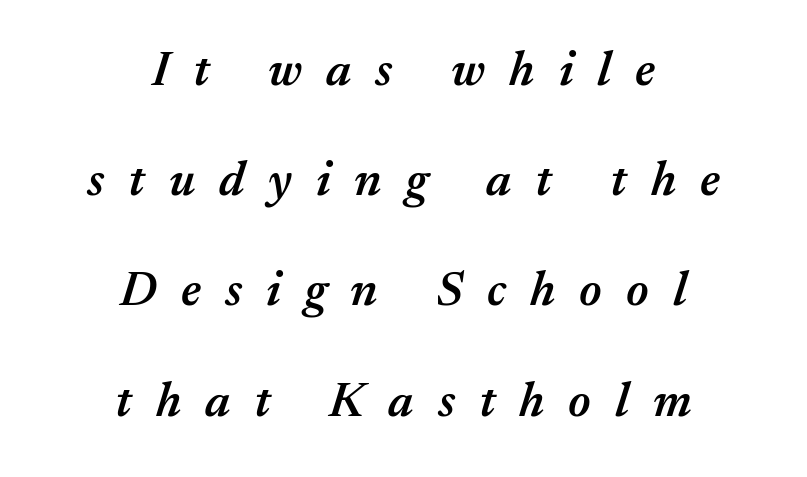
Character widths vary here, with narrow letters taking less room than wide ones. Typographic density is moderately raised because the face is semibold. Does the lettering tilt? It does — this is italic. Letter spacing: wide. Leading is clearly above the norm, producing a sparse column.
